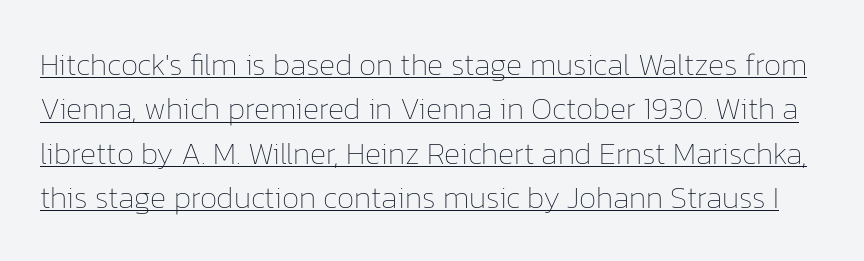
The image shows 31 px thin type, upright; set normal line spacing (1.43x), normal letter spacing, underlined; low stroke contrast and a medium x-height.
